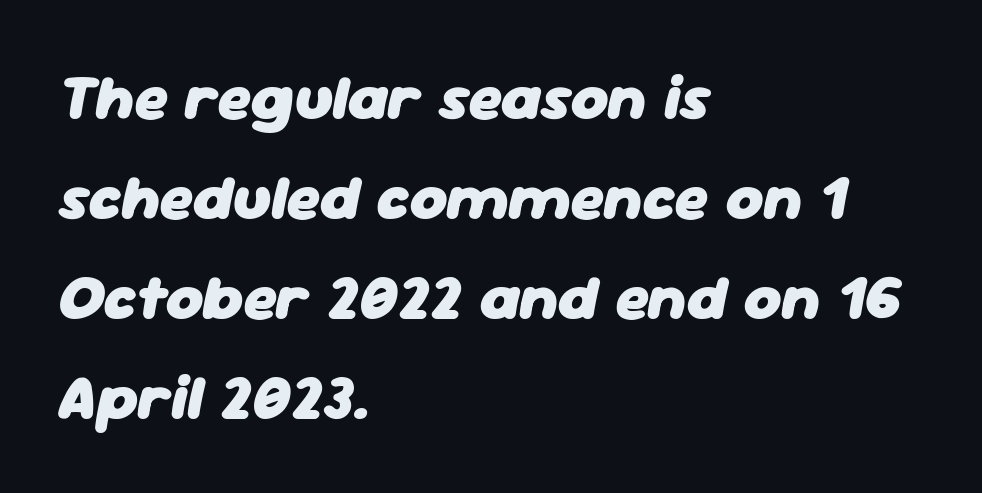
Q: Is the text bold? A: Yes.
Q: Is the text italic (slanted)? A: Yes, it leans right by about 11 degrees.
Q: Is the text underlined? A: No.
Q: How is the paragraph aligned? A: Left-aligned.
Q: Is the spacing between letters normal or unusually wide? A: Normal.
Q: Is the spacing between lines tight, normal or loose? A: Normal.
Q: Width (condensed, normal, or wide)? A: Normal.
Q: Stroke contrast? A: Low.
Q: x-height? A: Medium.
Q: Monospaced? A: No.
